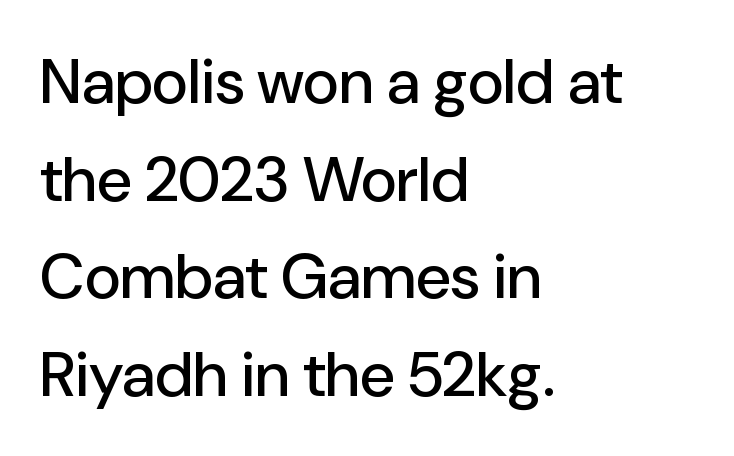
The image shows 63 px sans-serif type, upright; set left-aligned, normal line spacing (1.55x), normal letter spacing, not underlined; low stroke contrast and a medium x-height.
